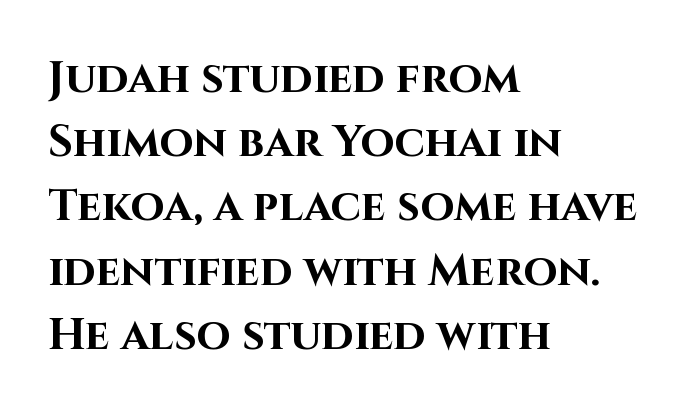
Q: Is the text bold? A: Yes.
Q: Is the text italic (slanted)? A: No, it is upright.
Q: Is the typeface a serif or a sans-serif typeface? A: Sans-serif.
Q: Is the text underlined? A: No.
Q: How is the paragraph aligned? A: Left-aligned.
Q: Is the spacing between letters normal or unusually wide? A: Normal.
Q: Is the spacing between lines tight, normal or loose? A: Normal.
Q: Width (condensed, normal, or wide)? A: Normal.
Q: Stroke contrast? A: High.
Q: x-height? A: Large.
Q: Monospaced? A: No.
